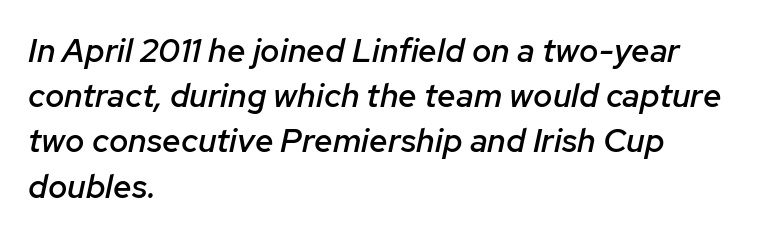
Notice how descenders clear the ascenders below comfortably — that's standard leading. Just letters on the line, the space beneath them empty. A fair bit of extra ink — the face is semibold, not bold. Line beginnings align vertically; line endings do not.
